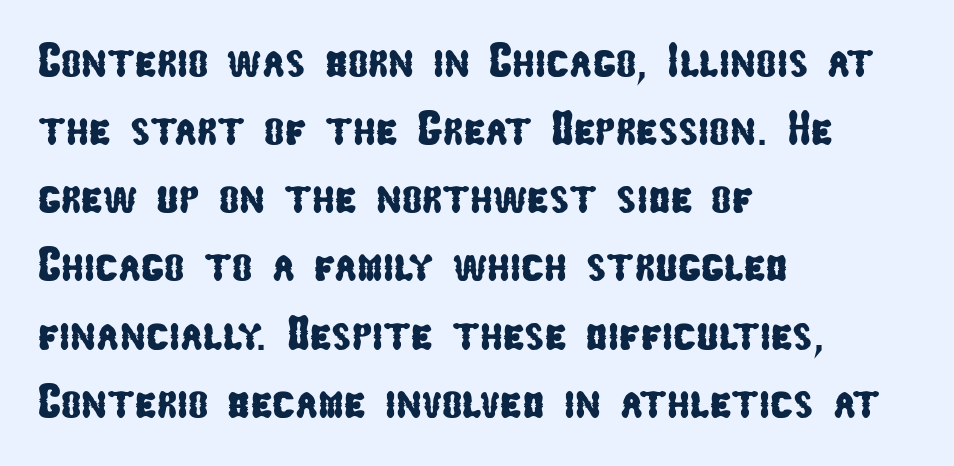
The image shows 48 px condensed sans-serif type; set left-aligned, normal line spacing (1.42x), normal letter spacing, not underlined; low stroke contrast and a medium x-height.
